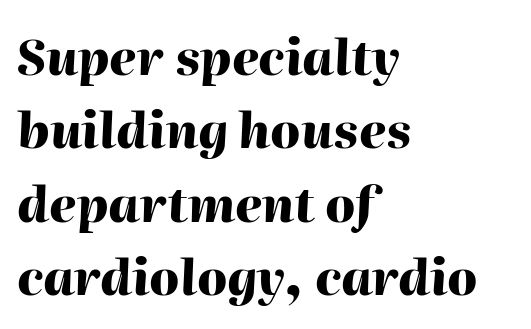
Q: Is the text bold? A: Yes.
Q: Is the text italic (slanted)? A: Yes, it leans right by about 2 degrees.
Q: Is the text underlined? A: No.
Q: How is the paragraph aligned? A: Left-aligned.
Q: Is the spacing between letters normal or unusually wide? A: Normal.
Q: Is the spacing between lines tight, normal or loose? A: Normal.
Q: Width (condensed, normal, or wide)? A: Normal.
Q: Stroke contrast? A: High.
Q: x-height? A: Medium.
Q: Monospaced? A: No.
